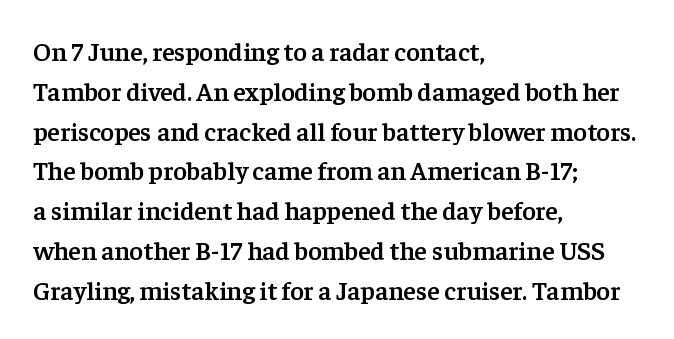
Q: Is the text bold? A: Semi-bold.
Q: Is the text italic (slanted)? A: No, it is upright.
Q: Is the text underlined? A: No.
Q: How is the paragraph aligned? A: Left-aligned.
Q: Is the spacing between letters normal or unusually wide? A: Normal.
Q: Is the spacing between lines tight, normal or loose? A: Normal.
